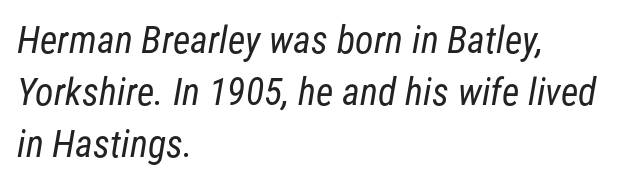
The image shows 38 px regular-weight, condensed sans-serif type; set left-aligned, normal line spacing (1.37x), normal letter spacing, not underlined; low stroke contrast and a medium x-height.
